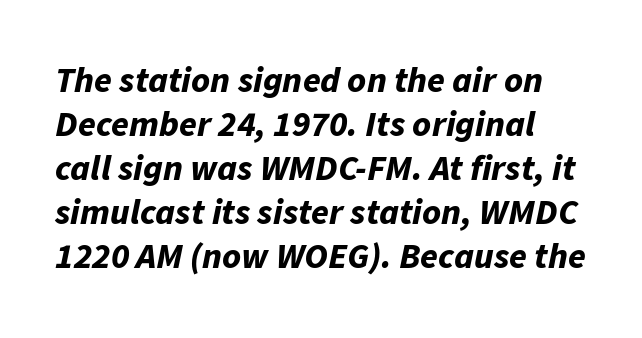
Does extra space separate the letters? No, they use regular spacing. The gap between lines stays unmarked. Designer's note — italics engaged. Strokes here are thick enough to call this a true bold. Varying glyph widths throughout — classic text-font behaviour.
